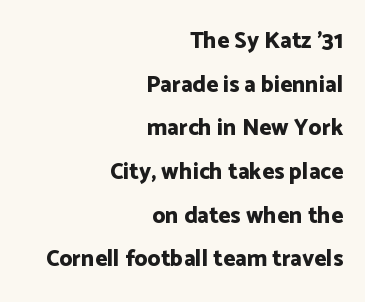
Q: Is the text bold? A: Yes.
Q: Is the text italic (slanted)? A: No, it is upright.
Q: Is the text underlined? A: No.
Q: How is the paragraph aligned? A: Right-aligned.
Q: Is the spacing between letters normal or unusually wide? A: Normal.
Q: Is the spacing between lines tight, normal or loose? A: Loose.
